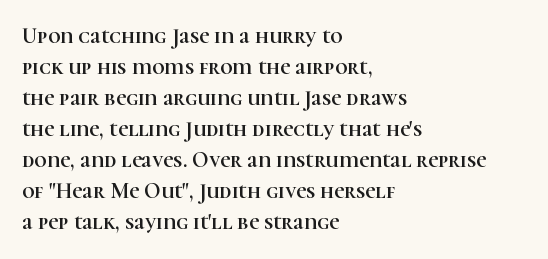
No italicization has been applied; the sample stays upright. The text block is weighted toward the left margin, trailing off unevenly rightward. Each row of text sits above clean, open space. Leading matches the norm, producing a regular column. Nobody touched the tracking dial on this one.
